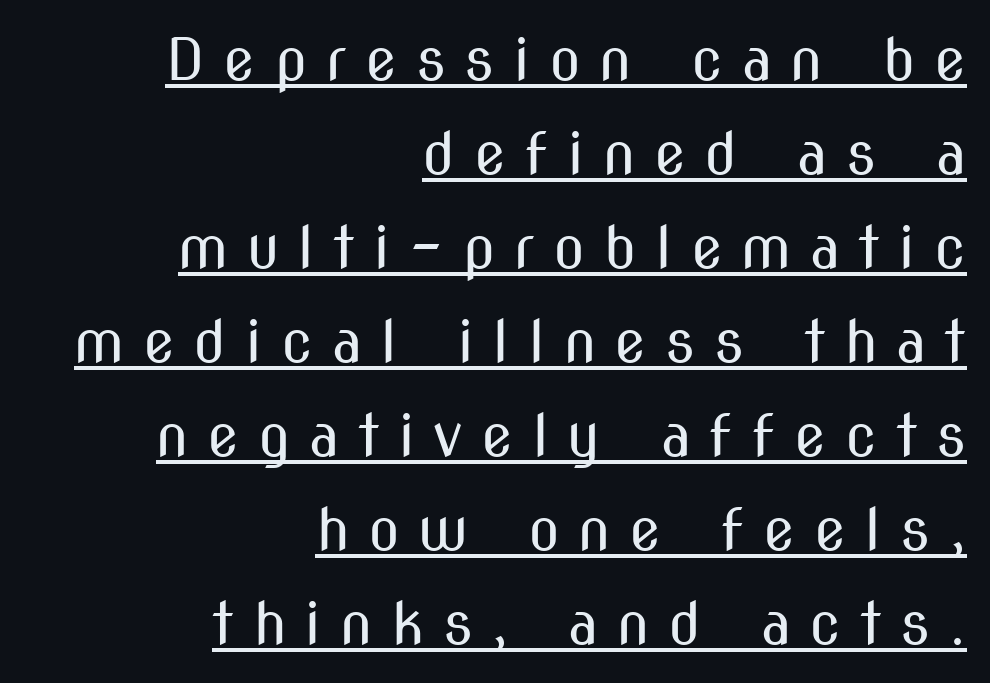
Q: Is the text bold? A: No.
Q: Is the text italic (slanted)? A: No, it is upright.
Q: Is the typeface a serif or a sans-serif typeface? A: Sans-serif.
Q: Is the text underlined? A: Yes.
Q: How is the paragraph aligned? A: Right-aligned.
Q: Is the spacing between letters normal or unusually wide? A: Unusually wide.
Q: Is the spacing between lines tight, normal or loose? A: Normal.
Q: Width (condensed, normal, or wide)? A: Condensed.
Q: Stroke contrast? A: Medium.
Q: x-height? A: Medium.
Q: Monospaced? A: No.
